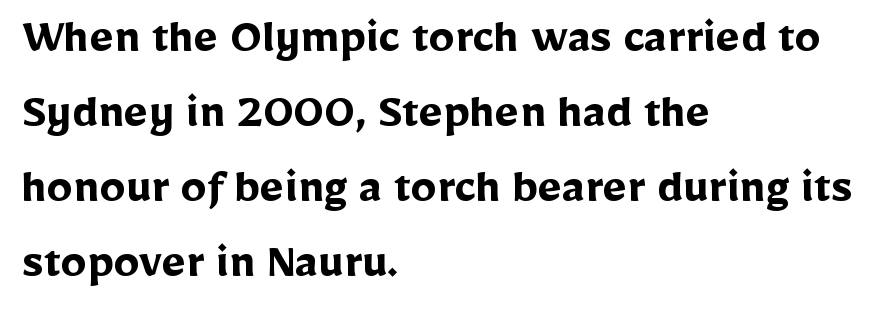
The image shows 52 px semibold sans-serif type, upright; set left-aligned, normal line spacing (1.44x), normal letter spacing, not underlined; low stroke contrast and a medium x-height.
